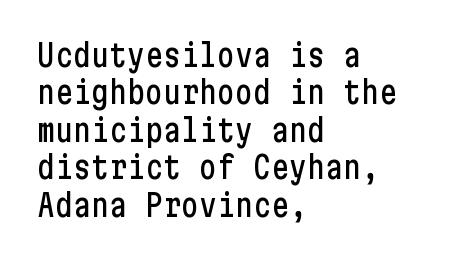
Glyph-to-glyph distance matches everyday printed text. Honestly, there is no underline to notice here at all. Line spacing here is normal. Is this a sans? Yes — the strokes have no serifs. Every stem runs plumb, perpendicular to the baseline. The rag falls on the right side of this text block.
